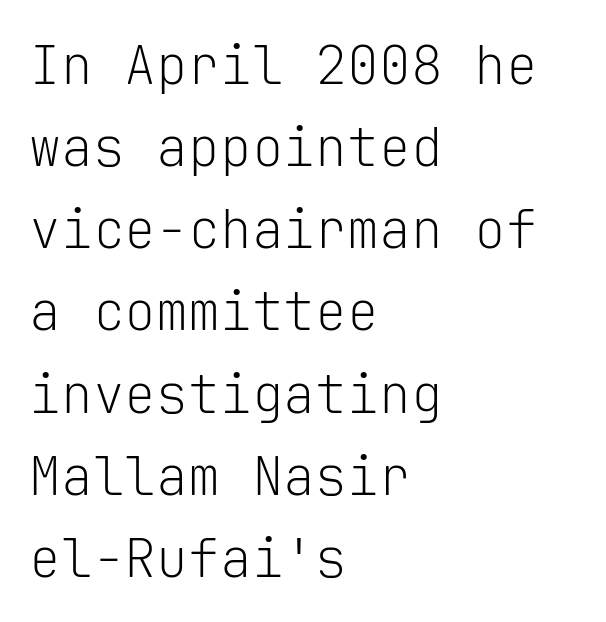
Q: Is the text bold? A: No.
Q: Is the text italic (slanted)? A: No, it is upright.
Q: Is the typeface a serif or a sans-serif typeface? A: Sans-serif.
Q: Is the text underlined? A: No.
Q: How is the paragraph aligned? A: Left-aligned.
Q: Is the spacing between letters normal or unusually wide? A: Normal.
Q: Is the spacing between lines tight, normal or loose? A: Normal.
Q: Width (condensed, normal, or wide)? A: Normal.
Q: Stroke contrast? A: Low.
Q: x-height? A: Medium.
Q: Monospaced? A: Yes.
